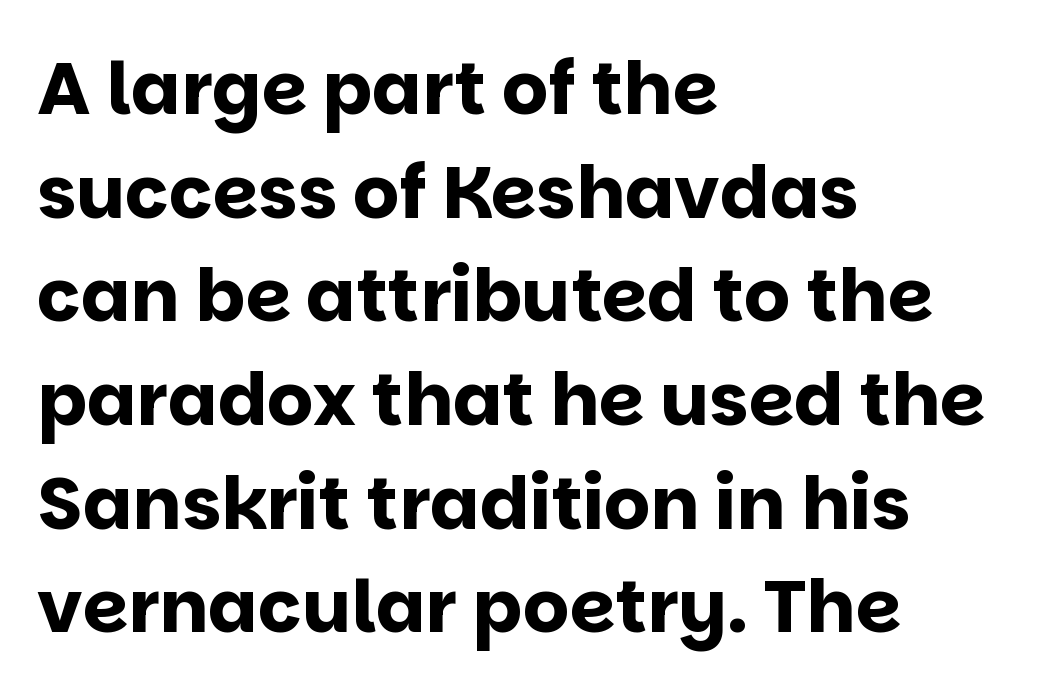
Q: Is the text bold? A: Yes.
Q: Is the text italic (slanted)? A: No, it is upright.
Q: Is the typeface a serif or a sans-serif typeface? A: Sans-serif.
Q: Is the text underlined? A: No.
Q: How is the paragraph aligned? A: Left-aligned.
Q: Is the spacing between letters normal or unusually wide? A: Normal.
Q: Is the spacing between lines tight, normal or loose? A: Normal.
Q: Width (condensed, normal, or wide)? A: Normal.
Q: Stroke contrast? A: Low.
Q: x-height? A: Large.
Q: Monospaced? A: No.
